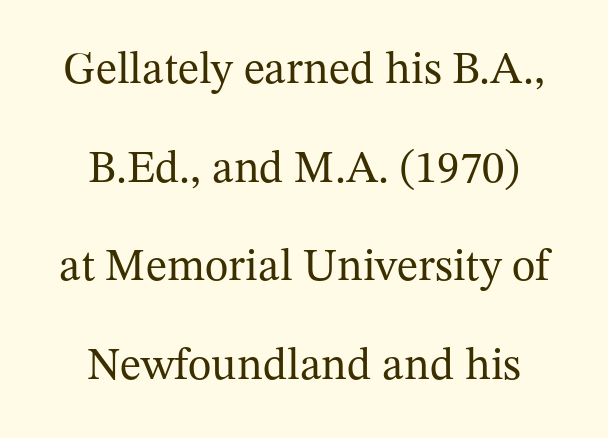
Q: Is the text bold? A: No.
Q: Is the text italic (slanted)? A: No, it is upright.
Q: Is the typeface a serif or a sans-serif typeface? A: Serif.
Q: Is the text underlined? A: No.
Q: How is the paragraph aligned? A: Centered.
Q: Is the spacing between letters normal or unusually wide? A: Normal.
Q: Is the spacing between lines tight, normal or loose? A: Loose.
Q: Width (condensed, normal, or wide)? A: Normal.
Q: Stroke contrast? A: Medium.
Q: x-height? A: Medium.
Q: Monospaced? A: No.
